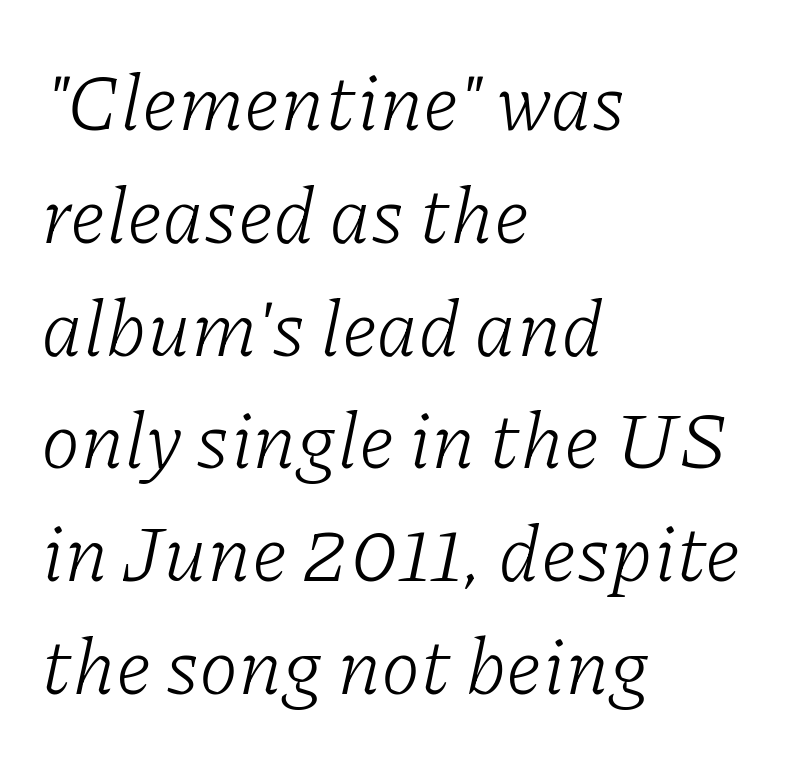
The image shows 80 px light serif type, italic (leaning right); set left-aligned, normal line spacing (1.41x), normal letter spacing, not underlined; low stroke contrast and a medium x-height.
